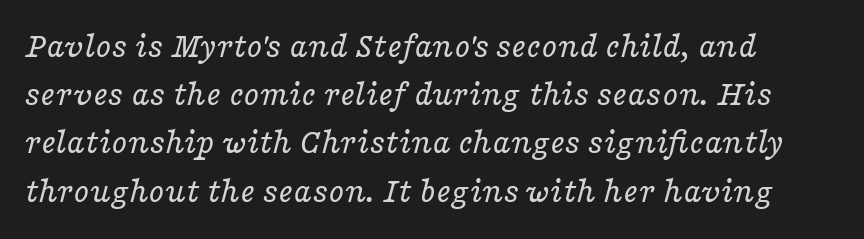
Q: Is the text bold? A: No.
Q: Is the text italic (slanted)? A: Yes, it leans right by about 16 degrees.
Q: Is the typeface a serif or a sans-serif typeface? A: Serif.
Q: Is the text underlined? A: No.
Q: How is the paragraph aligned? A: Left-aligned.
Q: Is the spacing between letters normal or unusually wide? A: Normal.
Q: Is the spacing between lines tight, normal or loose? A: Normal.
Q: Width (condensed, normal, or wide)? A: Wide.
Q: Stroke contrast? A: Low.
Q: x-height? A: Medium.
Q: Monospaced? A: No.
